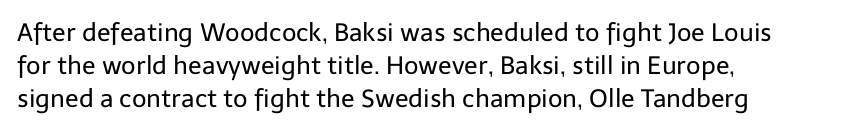
The setting favours the left margin, as ordinary paragraphs usually do. The letters stand upright; this is a roman face. Does the leading feel generous? No, just average. The passage shown has conventional tracking throughout. Each stroke keeps to a modest, everyday thickness or less.
